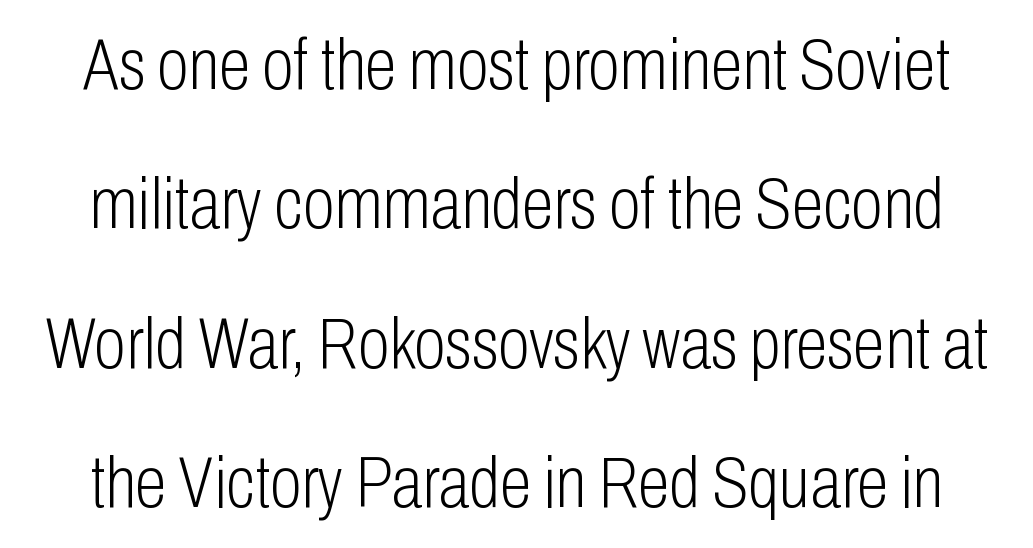
The image shows 73 px light, condensed sans-serif type, upright; set loose line spacing (1.91x), normal letter spacing, not underlined; low stroke contrast and a medium x-height.
